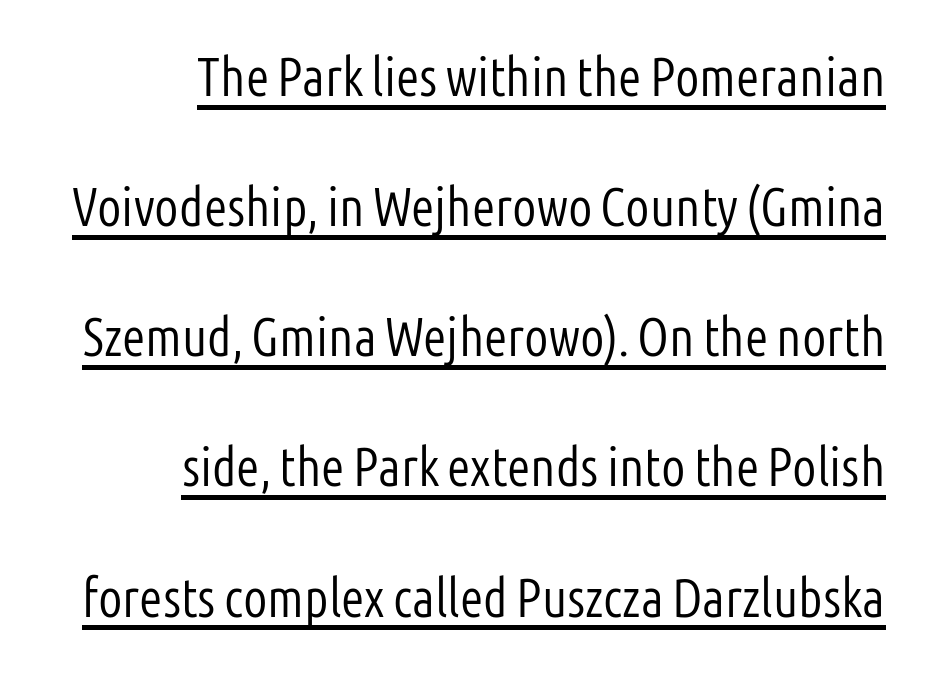
{"serif": "no", "italic": "no", "bold": "no", "weight": "light", "width": "condensed", "stroke_contrast": "low", "x_height": "medium", "monospaced": "no", "underline": "yes", "align": "right", "line_spacing": "loose", "line_spacing_ratio": 2.41, "letter_spacing": "normal", "letter_spacing_em": 0.0, "glyph_px": 54}
